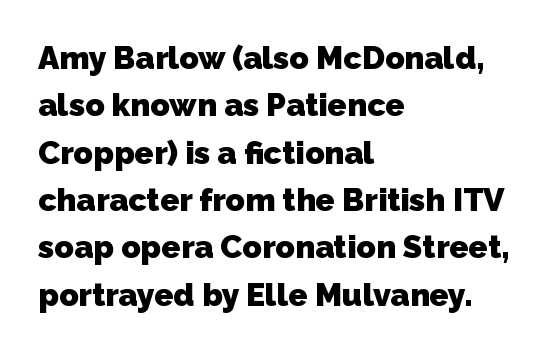
Q: Is the text bold? A: Yes.
Q: Is the typeface a serif or a sans-serif typeface? A: Sans-serif.
Q: Is the text underlined? A: No.
Q: How is the paragraph aligned? A: Left-aligned.
Q: Is the spacing between letters normal or unusually wide? A: Normal.
Q: Is the spacing between lines tight, normal or loose? A: Normal.
Q: Width (condensed, normal, or wide)? A: Normal.
Q: Stroke contrast? A: Low.
Q: x-height? A: Medium.
Q: Monospaced? A: No.
